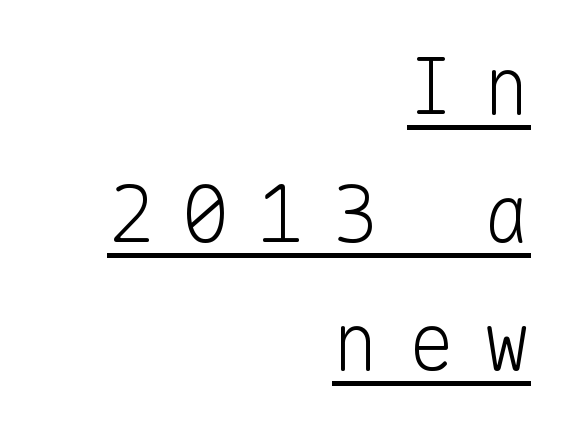
Q: Is the text bold? A: No.
Q: Is the text italic (slanted)? A: No, it is upright.
Q: Is the typeface a serif or a sans-serif typeface? A: Sans-serif.
Q: Is the text underlined? A: Yes.
Q: How is the paragraph aligned? A: Right-aligned.
Q: Is the spacing between letters normal or unusually wide? A: Unusually wide.
Q: Is the spacing between lines tight, normal or loose? A: Normal.
Q: Width (condensed, normal, or wide)? A: Normal.
Q: Stroke contrast? A: Low.
Q: x-height? A: Medium.
Q: Monospaced? A: Yes.
